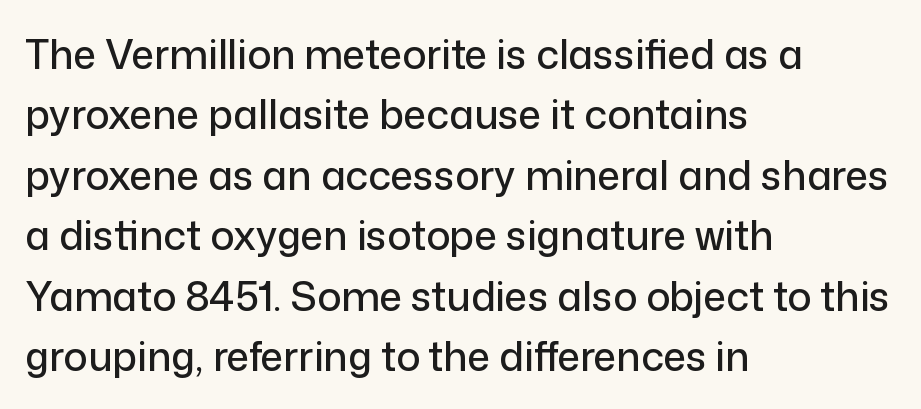
Q: Is the text italic (slanted)? A: No, it is upright.
Q: Is the typeface a serif or a sans-serif typeface? A: Sans-serif.
Q: Is the text underlined? A: No.
Q: How is the paragraph aligned? A: Left-aligned.
Q: Is the spacing between letters normal or unusually wide? A: Normal.
Q: Is the spacing between lines tight, normal or loose? A: Normal.
Q: Width (condensed, normal, or wide)? A: Normal.
Q: Stroke contrast? A: Low.
Q: x-height? A: Medium.
Q: Monospaced? A: No.
